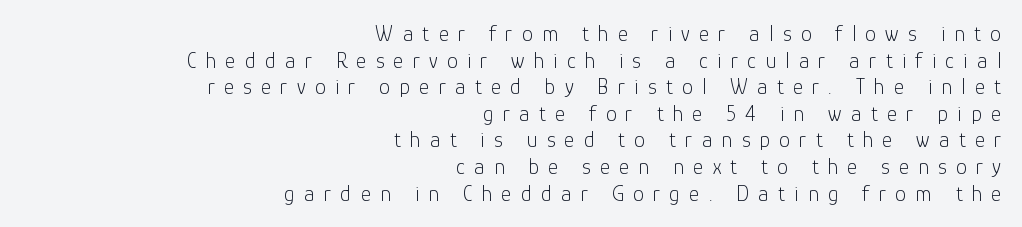
Every stem runs plumb, perpendicular to the baseline. Line ends are locked; line starts wander. The letters are spread apart with noticeably loose tracking. Words float on clear page, feet unadorned. The typeface has the unassuming heft of standard copy or less.
